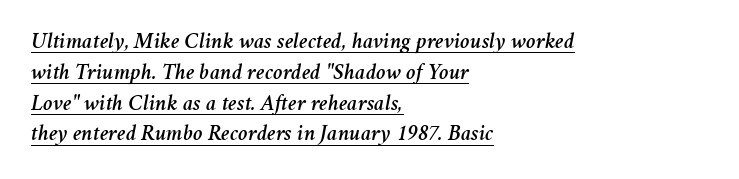
{"italic": "yes", "lean": "right", "slant_degrees": 11, "underline": "yes", "align": "left", "line_spacing": "normal", "line_spacing_ratio": 1.34, "letter_spacing": "normal", "letter_spacing_em": 0.0, "glyph_px": 23}
